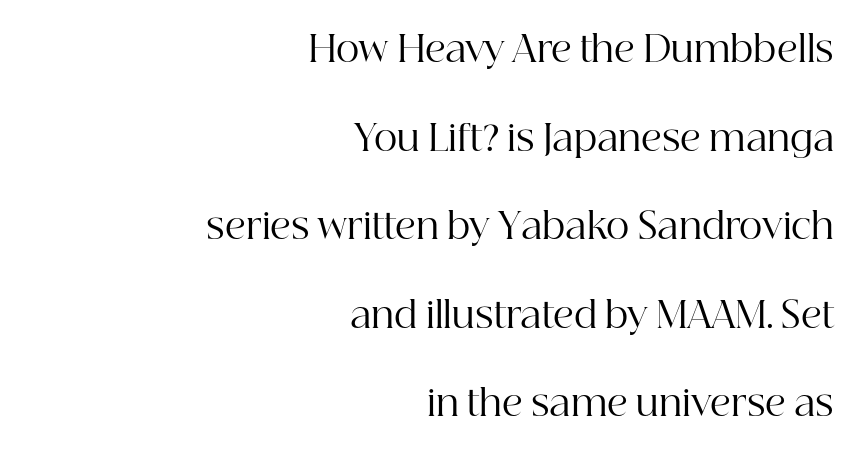
Q: Is the text bold? A: No.
Q: Is the text italic (slanted)? A: No, it is upright.
Q: Is the typeface a serif or a sans-serif typeface? A: Serif.
Q: Is the text underlined? A: No.
Q: How is the paragraph aligned? A: Right-aligned.
Q: Is the spacing between letters normal or unusually wide? A: Normal.
Q: Is the spacing between lines tight, normal or loose? A: Loose.
Q: Width (condensed, normal, or wide)? A: Normal.
Q: Stroke contrast? A: High.
Q: x-height? A: Medium.
Q: Monospaced? A: No.
